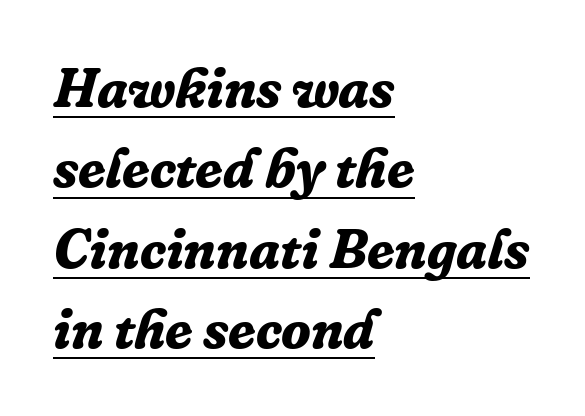
Q: Is the text bold? A: Yes.
Q: Is the text italic (slanted)? A: Yes, it leans right by about 16 degrees.
Q: Is the typeface a serif or a sans-serif typeface? A: Serif.
Q: Is the text underlined? A: Yes.
Q: How is the paragraph aligned? A: Left-aligned.
Q: Is the spacing between letters normal or unusually wide? A: Normal.
Q: Is the spacing between lines tight, normal or loose? A: Normal.
Q: Width (condensed, normal, or wide)? A: Normal.
Q: Stroke contrast? A: Low.
Q: x-height? A: Medium.
Q: Monospaced? A: No.
